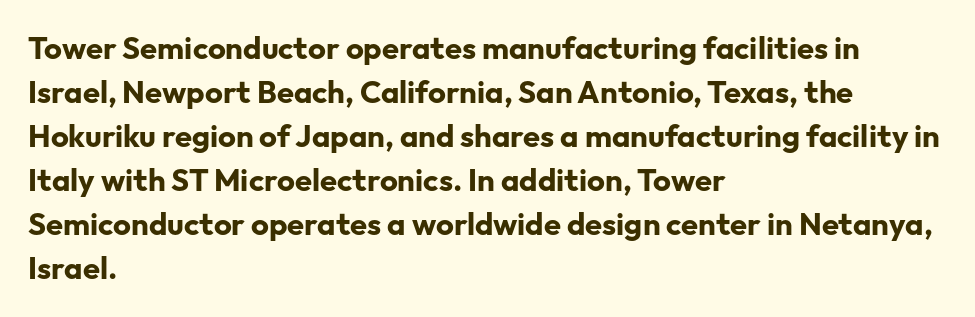
Q: Is the text bold? A: Yes.
Q: Is the text italic (slanted)? A: No, it is upright.
Q: Is the typeface a serif or a sans-serif typeface? A: Sans-serif.
Q: Is the text underlined? A: No.
Q: How is the paragraph aligned? A: Left-aligned.
Q: Is the spacing between letters normal or unusually wide? A: Normal.
Q: Is the spacing between lines tight, normal or loose? A: Normal.
Q: Width (condensed, normal, or wide)? A: Normal.
Q: Stroke contrast? A: Low.
Q: x-height? A: Medium.
Q: Monospaced? A: No.
